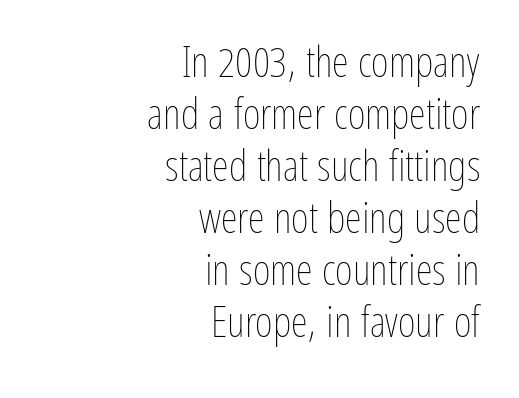
Alignment: flush right. The font's upright variant was chosen for this text. The area under the type is left untouched. The passage shown has conventional tracking throughout. No letter is thick-stroked: the sample isn't bold.
